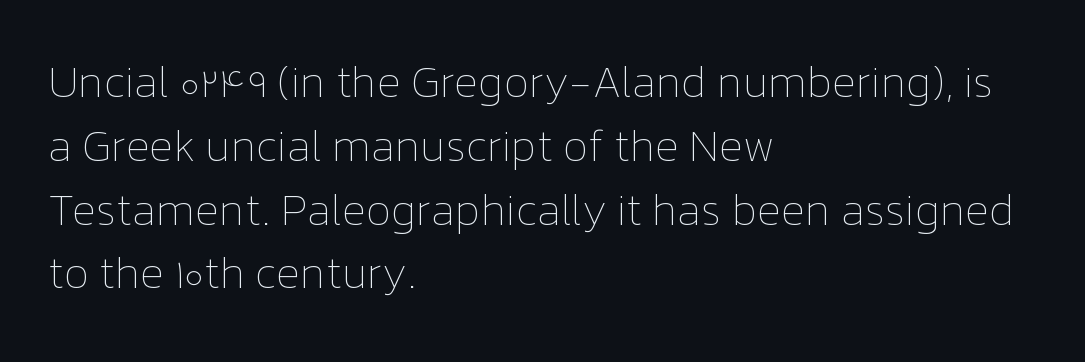
A light-to-regular cut is what we see here. The passage shown stacks its lines at a standard gap. Is the letter spacing exaggerated? No — it looks like the ordinary default. This rendering uses left alignment, leaving the right contour irregular. Anything drawn beneath the words? Only blank space. A roman cut, with each character standing at attention.
